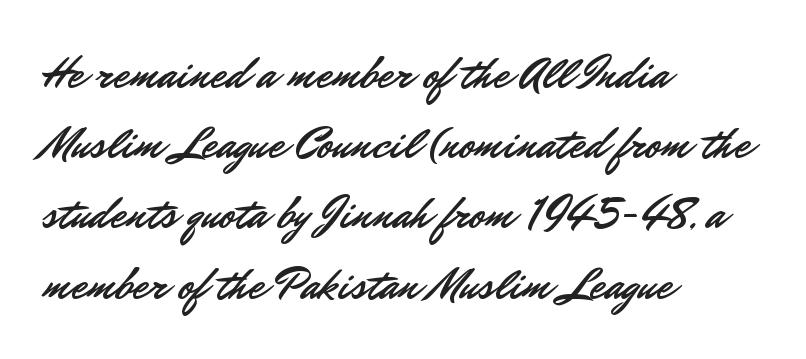
The paragraph shown leans on its left margin. Evenly set lines give the paragraph a standard silhouette. Rule under the text: the space is simply empty.
